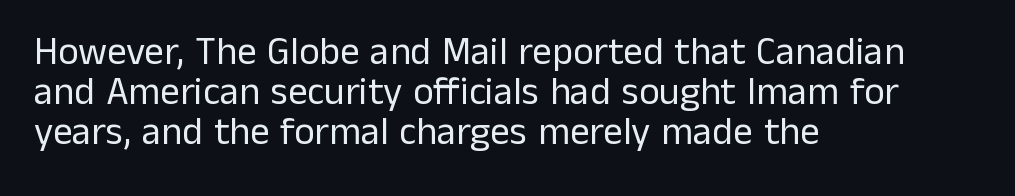
Q: Is the text bold? A: No.
Q: Is the text italic (slanted)? A: No, it is upright.
Q: Is the typeface a serif or a sans-serif typeface? A: Sans-serif.
Q: Is the text underlined? A: No.
Q: How is the paragraph aligned? A: Left-aligned.
Q: Is the spacing between letters normal or unusually wide? A: Normal.
Q: Is the spacing between lines tight, normal or loose? A: Tight.
Q: Width (condensed, normal, or wide)? A: Normal.
Q: Stroke contrast? A: Low.
Q: x-height? A: Medium.
Q: Monospaced? A: No.
